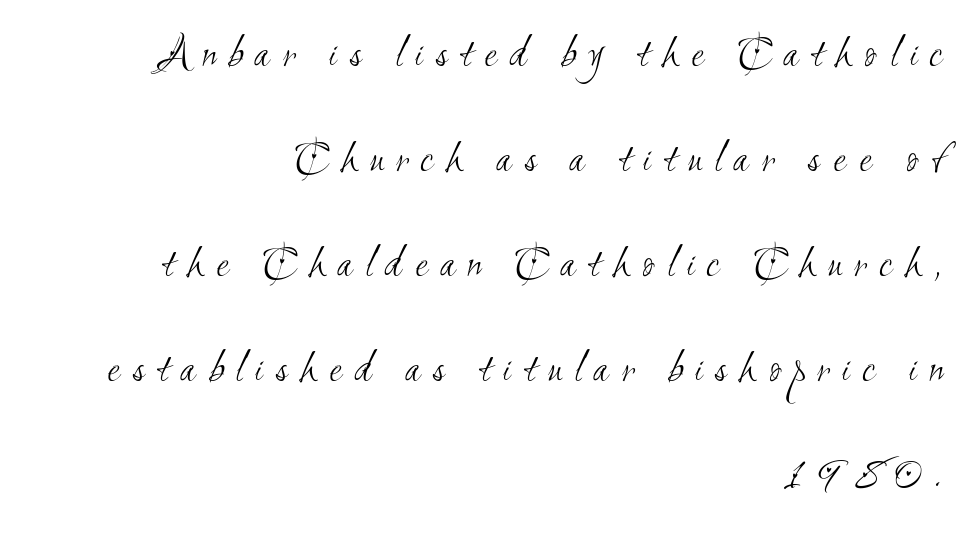
The image shows 46 px light, condensed sans-serif type; set right-aligned, loose line spacing (2.28x), unusually wide letter spacing (+0.27 em), not underlined; medium stroke contrast and a small x-height.
